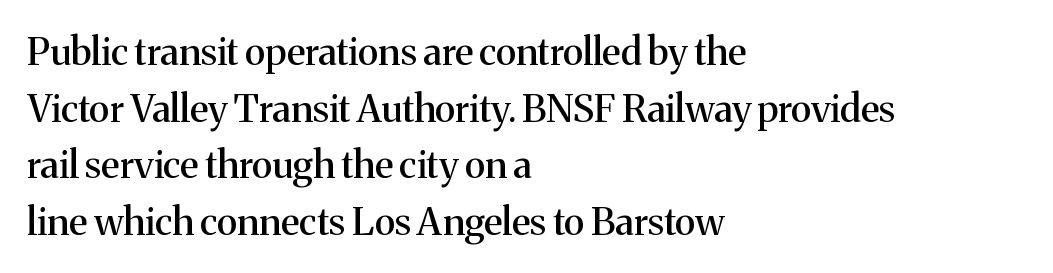
{"serif": "yes", "italic": "no", "width": "normal", "stroke_contrast": "medium", "x_height": "medium", "monospaced": "no", "underline": "no", "align": "left", "line_spacing": "normal", "line_spacing_ratio": 1.49, "letter_spacing": "normal", "letter_spacing_em": 0.0, "glyph_px": 38}
